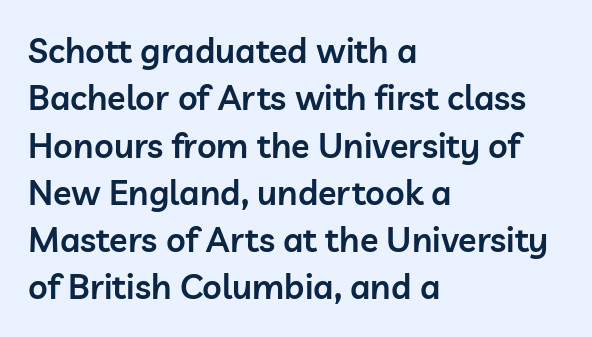
Letters rest on an invisible, unmarked baseline. Line beginnings align vertically; line endings do not. Regarding leading, the lines here are spaced in the standard way. On the weight axis this lands at semibold, roughly 600. Glyph-to-glyph distance matches everyday printed text. The face used here is a sans, in the tradition of grotesques and geometrics.
